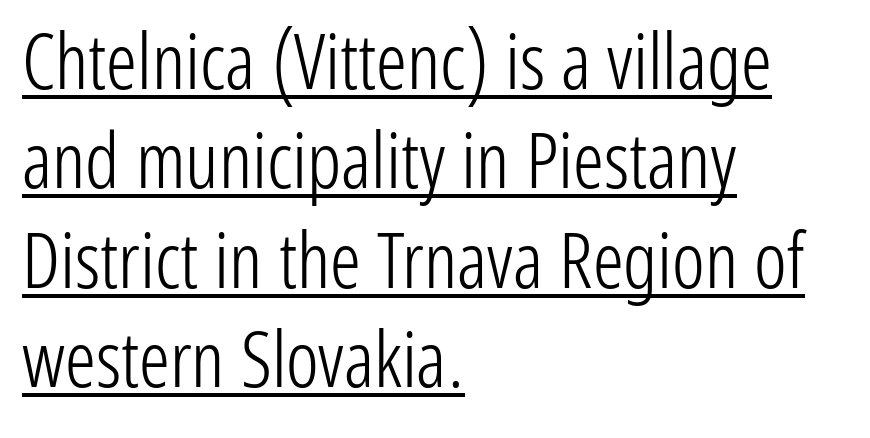
The image shows 77 px light, condensed sans-serif type, upright; set left-aligned, normal line spacing (1.29x), normal letter spacing, underlined; low stroke contrast and a medium x-height.
